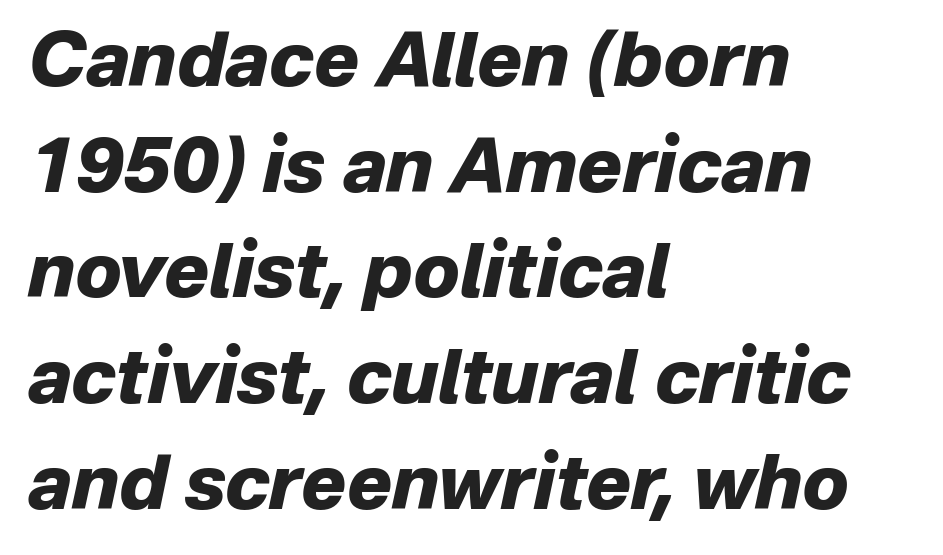
Just letters on the line, the space beneath them empty. In terms of letterspacing, this is plain default setting. Whoever set this chose a conventional vertical rhythm. In terms of weight, the rendering is a true, heavy bold. Is this a fixed-width face? No — the glyphs have proportional, varying widths.
